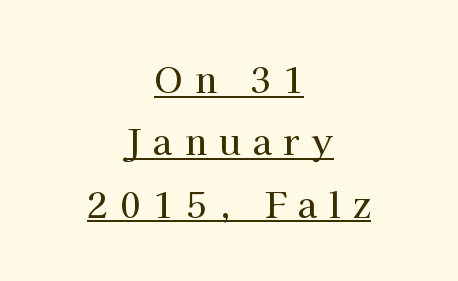
Q: Is the text italic (slanted)? A: No, it is upright.
Q: Is the typeface a serif or a sans-serif typeface? A: Serif.
Q: Is the text underlined? A: Yes.
Q: How is the paragraph aligned? A: Centered.
Q: Is the spacing between letters normal or unusually wide? A: Unusually wide.
Q: Width (condensed, normal, or wide)? A: Normal.
Q: Stroke contrast? A: High.
Q: x-height? A: Medium.
Q: Monospaced? A: No.
